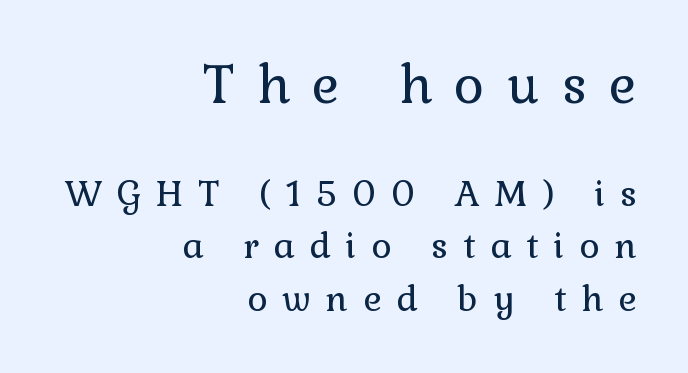
Typesetter's note — upper block bumped up in size, lower block left smaller. Regarding leading, the lines here are spaced in the standard way. The rag falls on the left side of this text block. Varying glyph widths throughout — classic text-font behaviour.
